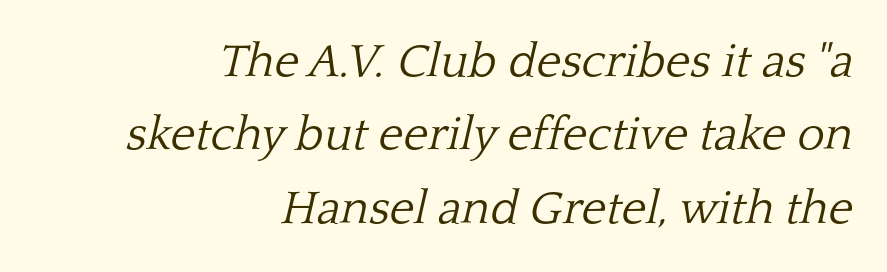
The image shows 47 px light serif type, italic (leaning right); set right-aligned, normal line spacing (1.56x), normal letter spacing, not underlined; low stroke contrast and a medium x-height.
